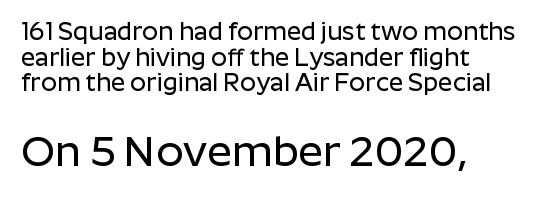
Decoration check: the copy has no underline. Nobody touched the tracking dial on this one. The rendering anchors every line to the left-hand side. These two chunks differ in scale, with the bottom chunk taking the larger measure. If you measured baseline to baseline, you'd find a short distance. The designer went with a sans here, leaving each stem footless.
